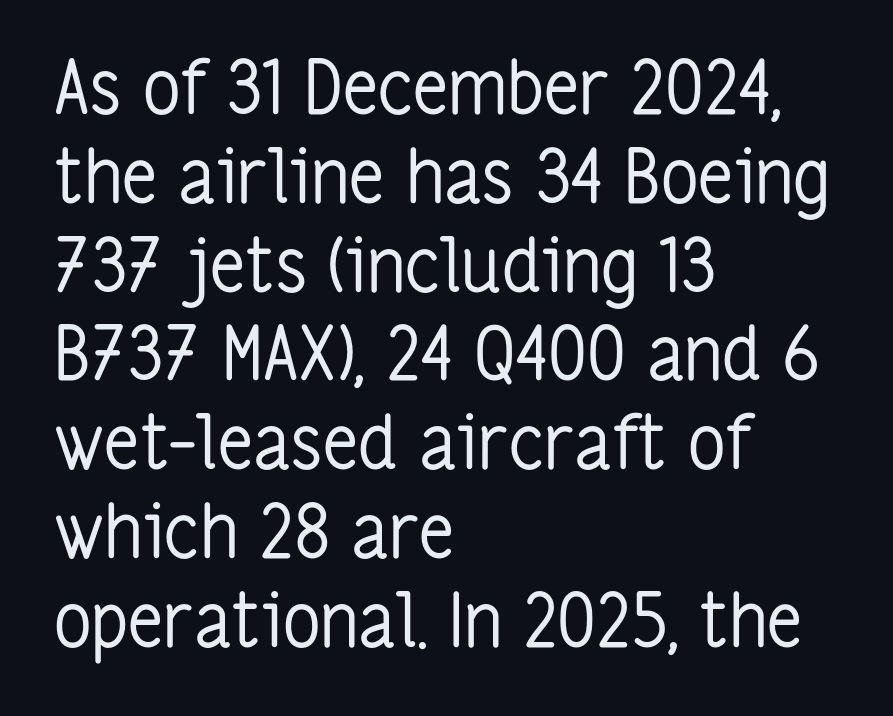
Q: Is the text bold? A: No.
Q: Is the text italic (slanted)? A: No, it is upright.
Q: Is the typeface a serif or a sans-serif typeface? A: Sans-serif.
Q: Is the text underlined? A: No.
Q: How is the paragraph aligned? A: Left-aligned.
Q: Is the spacing between letters normal or unusually wide? A: Normal.
Q: Width (condensed, normal, or wide)? A: Condensed.
Q: Stroke contrast? A: Low.
Q: x-height? A: Medium.
Q: Monospaced? A: No.
